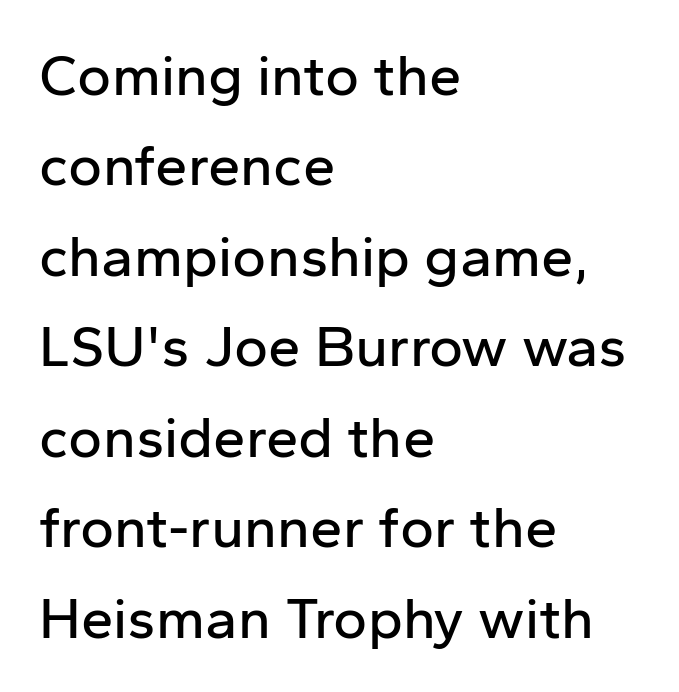
{"serif": "no", "italic": "no", "width": "normal", "stroke_contrast": "low", "x_height": "medium", "monospaced": "no", "underline": "no", "align": "left", "line_spacing": "normal", "line_spacing_ratio": 1.56, "letter_spacing": "normal", "letter_spacing_em": 0.0, "glyph_px": 58}
